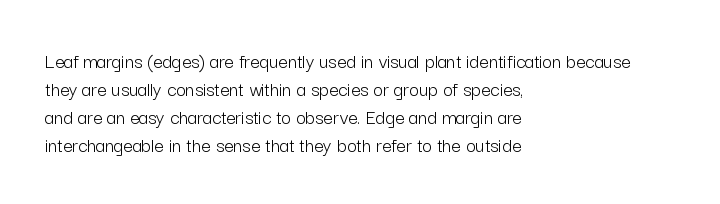
The paragraph has a hard left edge and a soft right edge. Rows of type keep a routine distance in the vertical direction. The letters sit at their default tracking, neither squeezed nor spread. Posture: vertical.
